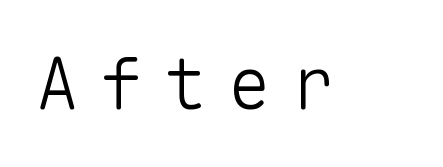
Q: Is the text bold? A: No.
Q: Is the text italic (slanted)? A: No, it is upright.
Q: Is the typeface a serif or a sans-serif typeface? A: Sans-serif.
Q: Is the text underlined? A: No.
Q: Is the spacing between letters normal or unusually wide? A: Unusually wide.
Q: Width (condensed, normal, or wide)? A: Normal.
Q: Stroke contrast? A: Low.
Q: x-height? A: Medium.
Q: Monospaced? A: Yes.
